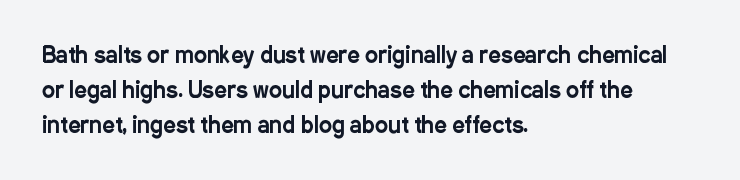
The image shows 22 px text type, upright; set left-aligned, normal line spacing (1.58x), normal letter spacing, not underlined.
